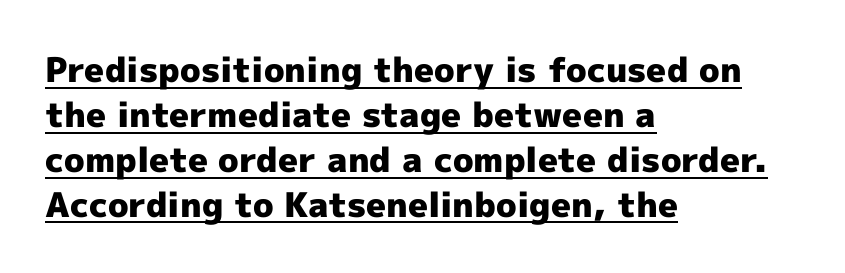
Q: Is the text bold? A: Yes.
Q: Is the text italic (slanted)? A: No, it is upright.
Q: Is the typeface a serif or a sans-serif typeface? A: Sans-serif.
Q: Is the text underlined? A: Yes.
Q: How is the paragraph aligned? A: Left-aligned.
Q: Is the spacing between letters normal or unusually wide? A: Normal.
Q: Is the spacing between lines tight, normal or loose? A: Normal.
Q: Width (condensed, normal, or wide)? A: Normal.
Q: x-height? A: Medium.
Q: Monospaced? A: No.
